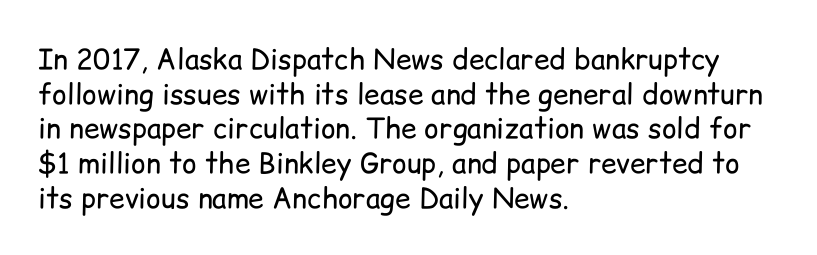
{"serif": "no", "italic": "no", "bold": "no", "weight": "regular", "width": "normal", "stroke_contrast": "low", "x_height": "medium", "monospaced": "no", "underline": "no", "align": "left", "line_spacing_ratio": 1.24, "letter_spacing": "normal", "letter_spacing_em": 0.0, "glyph_px": 28}
